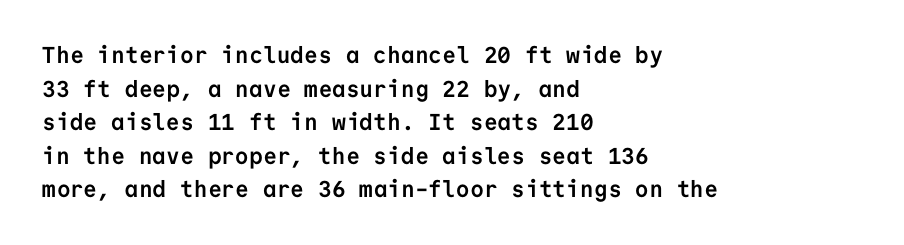
Q: Is the text bold? A: Yes.
Q: Is the text italic (slanted)? A: No, it is upright.
Q: Is the text underlined? A: No.
Q: How is the paragraph aligned? A: Left-aligned.
Q: Is the spacing between letters normal or unusually wide? A: Normal.
Q: Is the spacing between lines tight, normal or loose? A: Normal.
